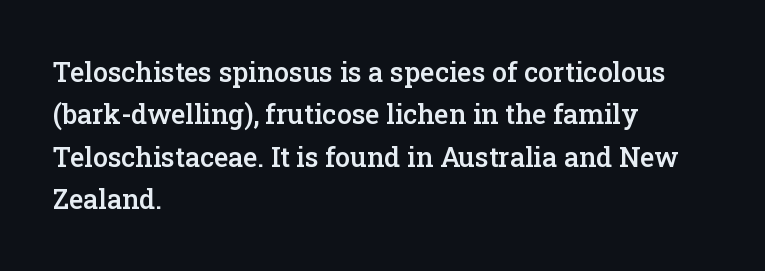
Caption: multi-line text, flush left, ragged right. Compared with typical body copy, the letter spacing here is the same. In terms of leading, this rendering sits right in the middle. Underlining? Definitely not there. How heavy is the stroke? Medium-heavy — a semibold, shy of bold. Style check: upright.
